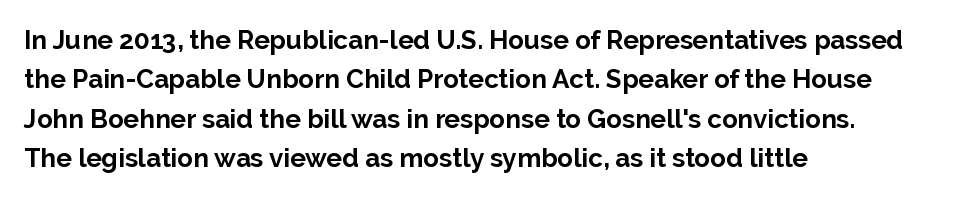
The image shows 26 px bold type, upright; set left-aligned, normal line spacing (1.51x), normal letter spacing, not underlined.
